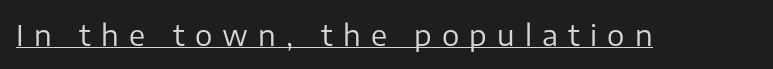
The image shows 29 px regular-weight sans-serif type, upright; set unusually wide letter spacing (+0.35 em), underlined; low stroke contrast and a medium x-height.
